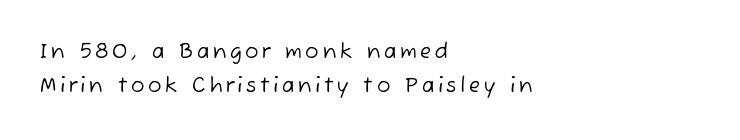
The image shows 20 px text type; set left-aligned, line spacing 1.71x, not underlined.
